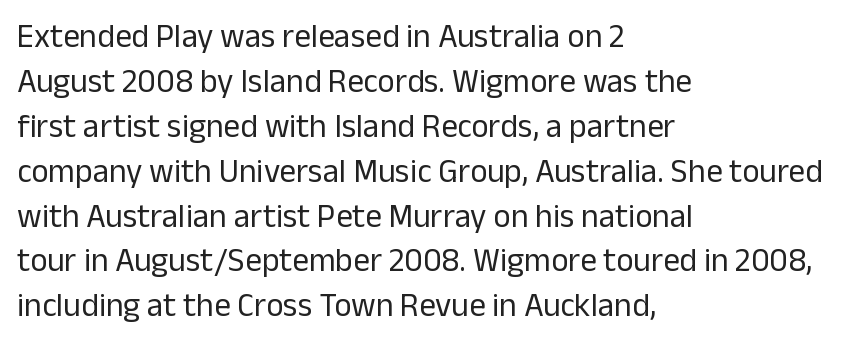
Default kerning and tracking; the words read as compact shapes. Each letter's strokes conclude bluntly, with no projecting serifs. The face used here is proportionally spaced, like ordinary book or web type. If you drew a ruler down the left edge, every line would touch it.
